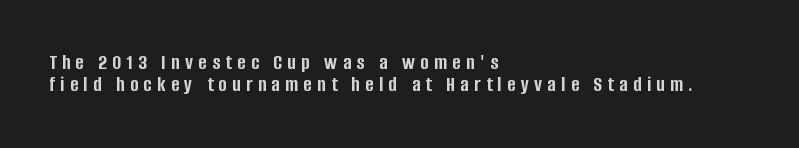
Q: Is the text bold? A: Yes.
Q: Is the text italic (slanted)? A: No, it is upright.
Q: Is the text underlined? A: No.
Q: How is the paragraph aligned? A: Left-aligned.
Q: Is the spacing between letters normal or unusually wide? A: Unusually wide.
Q: Is the spacing between lines tight, normal or loose? A: Tight.
